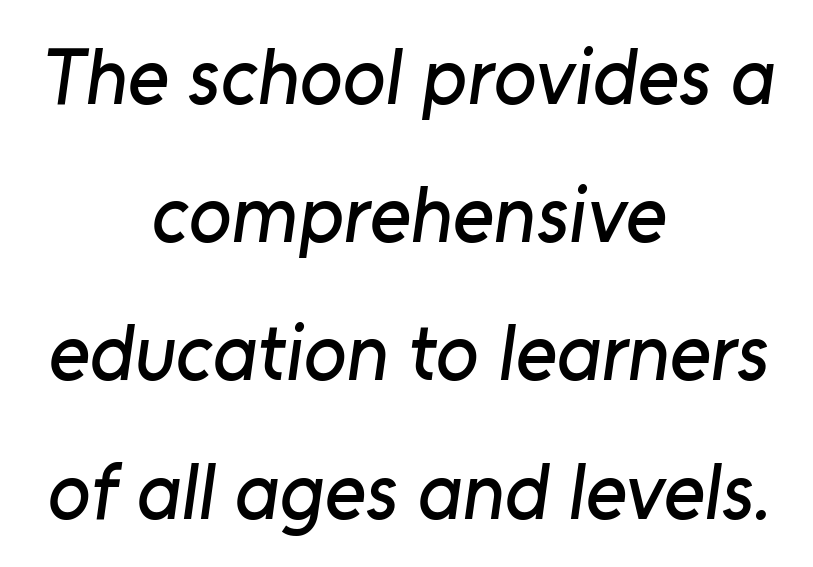
{"serif": "no", "width": "normal", "stroke_contrast": "low", "x_height": "medium", "monospaced": "no", "underline": "no", "align": "center", "line_spacing_ratio": 1.75, "letter_spacing": "normal", "letter_spacing_em": 0.0, "glyph_px": 79}
